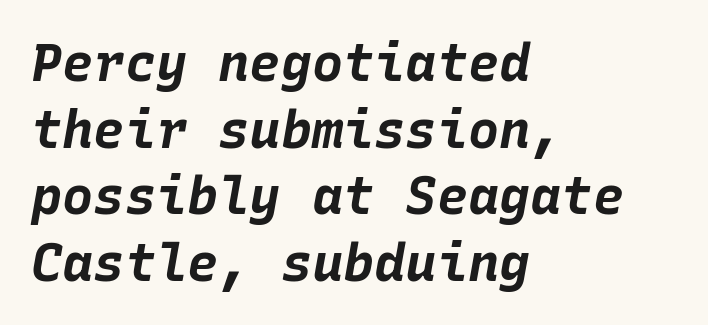
Q: Is the text bold? A: Yes.
Q: Is the text italic (slanted)? A: Yes, it leans right by about 10 degrees.
Q: Is the text underlined? A: No.
Q: How is the paragraph aligned? A: Left-aligned.
Q: Is the spacing between letters normal or unusually wide? A: Normal.
Q: Is the spacing between lines tight, normal or loose? A: Normal.
Q: Width (condensed, normal, or wide)? A: Normal.
Q: Stroke contrast? A: Low.
Q: x-height? A: Large.
Q: Monospaced? A: Yes.
